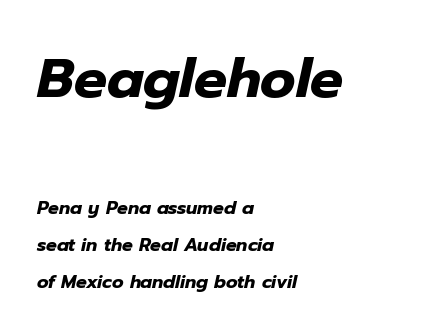
{"italic": "yes", "lean": "right", "slant_degrees": 12, "bold": "yes", "weight": "heavy", "width": "normal", "stroke_contrast": "low", "x_height": "medium", "monospaced": "no", "underline": "no", "align": "left", "line_spacing": "loose", "line_spacing_ratio": 2.05, "letter_spacing": "normal", "letter_spacing_em": 0.0, "larger_block": "first", "size_ratio": 3.06, "glyph_px": 55}
